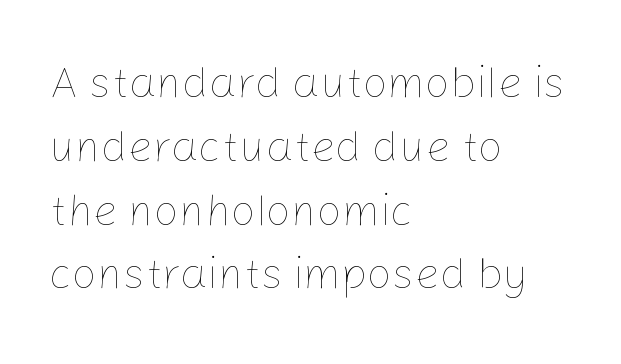
Q: Is the text bold? A: No.
Q: Is the text italic (slanted)? A: No, it is upright.
Q: Is the text underlined? A: No.
Q: How is the paragraph aligned? A: Left-aligned.
Q: Is the spacing between letters normal or unusually wide? A: Normal.
Q: Is the spacing between lines tight, normal or loose? A: Normal.
Q: Width (condensed, normal, or wide)? A: Normal.
Q: Stroke contrast? A: Low.
Q: x-height? A: Medium.
Q: Monospaced? A: No.
